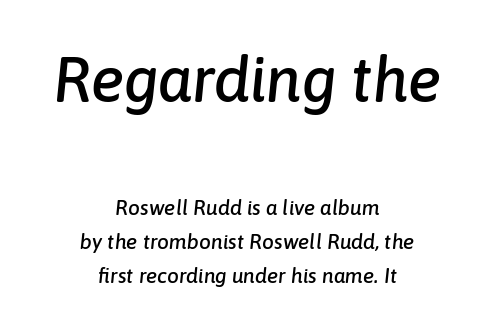
Tracking here is standard; glyphs follow each other at the usual distance. Typesetter's note — upper block bumped up in size, lower block left smaller. Type without underlining. Slant detected: the letters are inclined.
